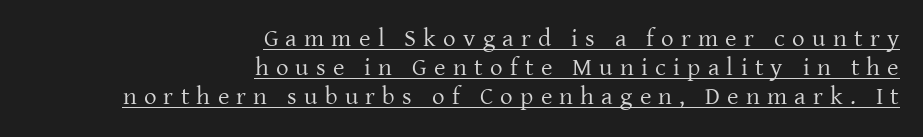
The image shows 25 px text type, upright; set right-aligned, line spacing 1.17x, unusually wide letter spacing (+0.29 em), underlined.
